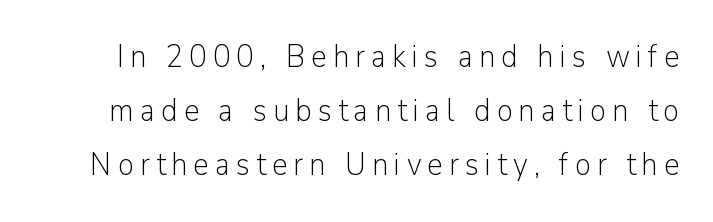
The image shows 32 px light sans-serif type, upright; set normal line spacing (1.69x), not underlined; low stroke contrast and a medium x-height.
